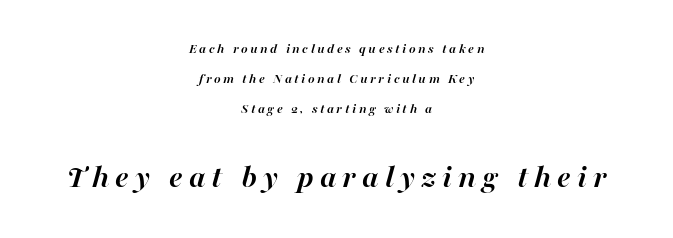
{"italic": "yes", "lean": "right", "slant_degrees": 16, "bold": "yes", "weight": "semibold", "width": "normal", "stroke_contrast": "high", "x_height": "medium", "monospaced": "no", "underline": "no", "align": "center", "line_spacing": "loose", "line_spacing_ratio": 2.15, "larger_block": "second", "size_ratio": 2.36, "glyph_px": 33}
